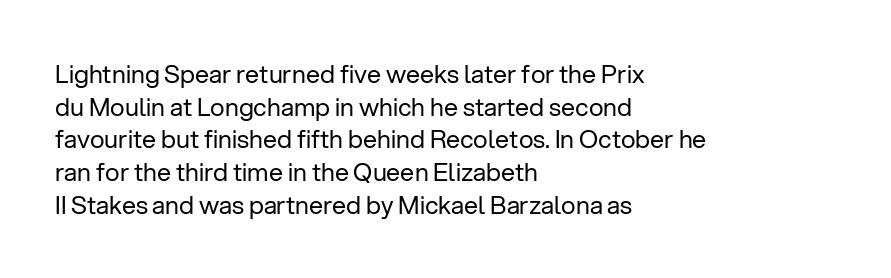
{"italic": "no", "bold": "no", "underline": "no", "align": "left", "line_spacing": "normal", "line_spacing_ratio": 1.31, "letter_spacing": "normal", "letter_spacing_em": 0.0, "glyph_px": 25}
